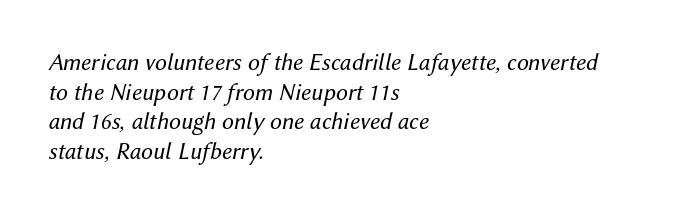
{"italic": "yes", "lean": "right", "slant_degrees": 12, "bold": "no", "underline": "no", "align": "left", "line_spacing_ratio": 1.23, "letter_spacing": "normal", "letter_spacing_em": 0.0, "glyph_px": 24}
